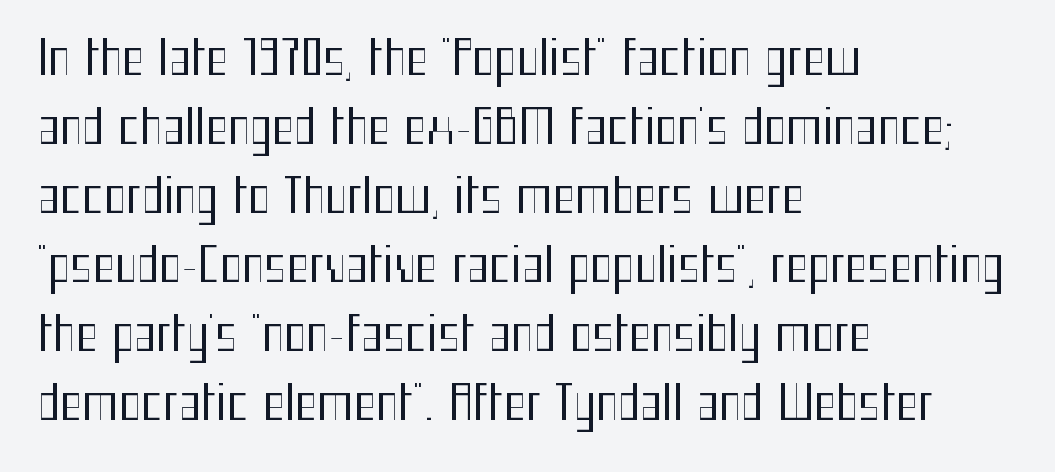
The image shows 47 px regular-weight, condensed sans-serif type, upright; set left-aligned, normal line spacing (1.47x), normal letter spacing, not underlined; medium stroke contrast and a medium x-height.
